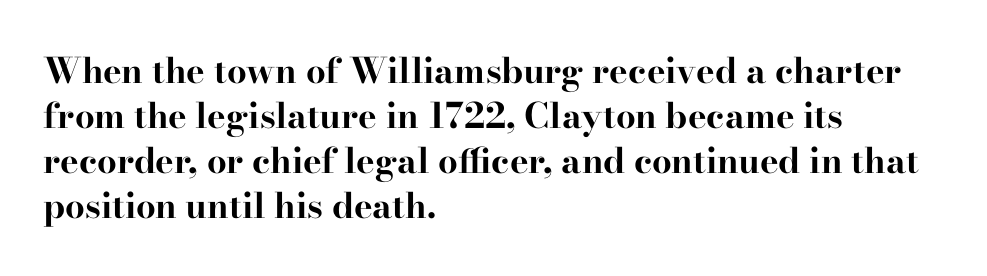
The image shows 35 px bold, wide serif type, upright; set left-aligned, normal line spacing (1.29x), normal letter spacing, not underlined; high stroke contrast and a small x-height.
